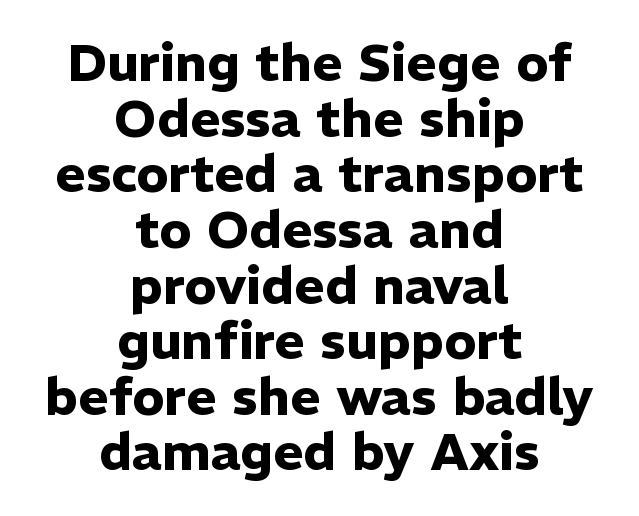
{"serif": "no", "italic": "no", "bold": "yes", "weight": "heavy", "width": "normal", "stroke_contrast": "low", "x_height": "medium", "monospaced": "no", "underline": "no", "align": "center", "line_spacing": "tight", "line_spacing_ratio": 1.07, "letter_spacing": "normal", "letter_spacing_em": 0.0, "glyph_px": 52}
